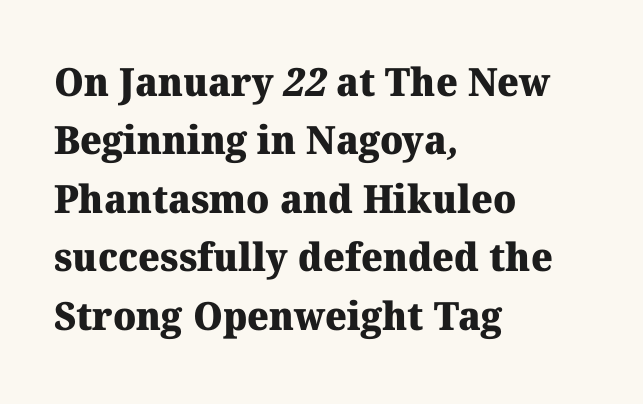
{"serif": "yes", "bold": "yes", "weight": "heavy", "width": "normal", "stroke_contrast": "medium", "x_height": "medium", "monospaced": "no", "underline": "no", "align": "left", "line_spacing": "normal", "line_spacing_ratio": 1.5, "letter_spacing": "normal", "letter_spacing_em": 0.0, "glyph_px": 39}
